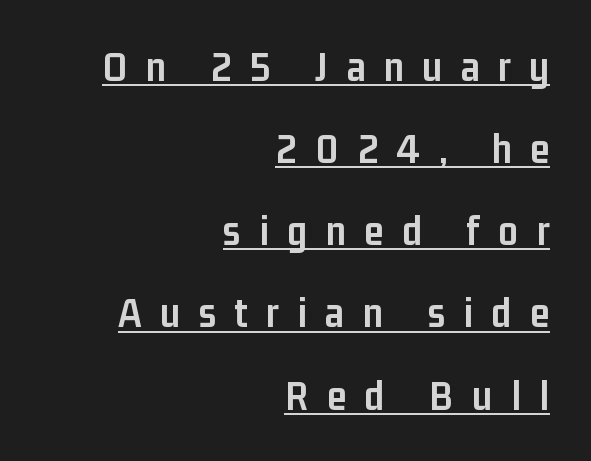
Q: Is the text bold? A: Yes.
Q: Is the text italic (slanted)? A: No, it is upright.
Q: Is the typeface a serif or a sans-serif typeface? A: Sans-serif.
Q: Is the text underlined? A: Yes.
Q: How is the paragraph aligned? A: Right-aligned.
Q: Is the spacing between letters normal or unusually wide? A: Unusually wide.
Q: Is the spacing between lines tight, normal or loose? A: Loose.
Q: Width (condensed, normal, or wide)? A: Condensed.
Q: Stroke contrast? A: Low.
Q: x-height? A: Medium.
Q: Monospaced? A: No.
